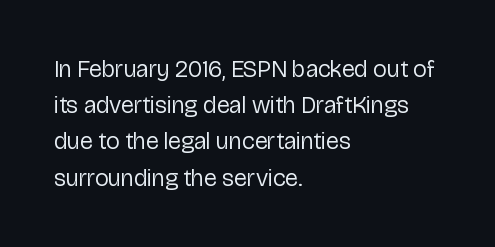
Default kerning and tracking; the words read as compact shapes. Tall strokes in this sample are plumb rather than angled. This rendering uses left alignment, leaving the right contour irregular. Students, observe: this is what conventionally led text looks like. Each stroke keeps to a modest, everyday thickness or less. Honestly, there is no underline to notice here at all.
